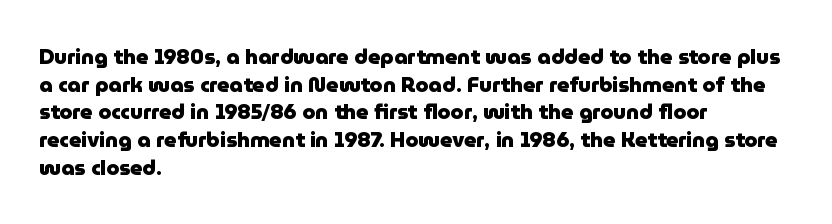
It's the straight-up-and-down kind of type. The words here are not underlined. Summary of vertical rhythm: regular, with standard interline spacing. Alignment: flush left. The rendering keeps characters at their native spacing.
